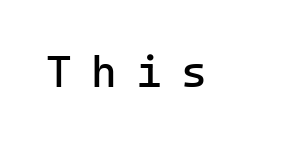
The image shows 44 px regular-weight sans-serif type, upright, monospaced; set left-aligned, unusually wide letter spacing (+0.44 em), not underlined; low stroke contrast and a medium x-height.
